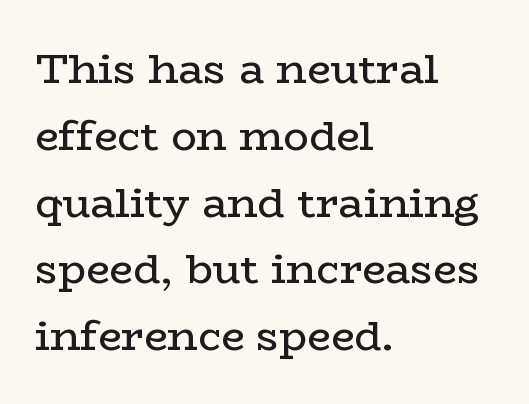
The image shows 42 px regular-weight, wide serif type, upright; set left-aligned, normal line spacing (1.59x), normal letter spacing, not underlined; low stroke contrast and a medium x-height.
